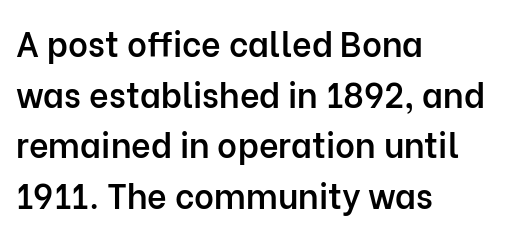
Q: Is the text bold? A: Semi-bold.
Q: Is the text italic (slanted)? A: No, it is upright.
Q: Is the typeface a serif or a sans-serif typeface? A: Sans-serif.
Q: Is the text underlined? A: No.
Q: How is the paragraph aligned? A: Left-aligned.
Q: Is the spacing between letters normal or unusually wide? A: Normal.
Q: Is the spacing between lines tight, normal or loose? A: Normal.
Q: Width (condensed, normal, or wide)? A: Normal.
Q: Stroke contrast? A: Low.
Q: x-height? A: Medium.
Q: Monospaced? A: No.
